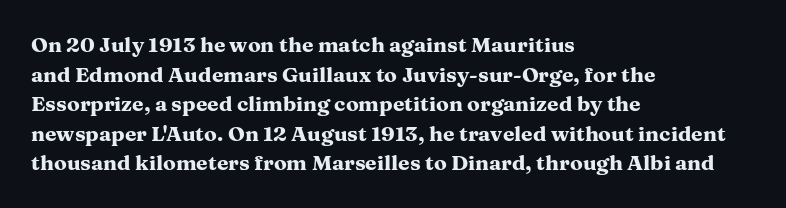
The vertical gap from one line to the next is medium. Beneath every word, the page is bare. Nothing unusual about the tracking: characters are spaced as the font intends. Its strokes are broad and dark, the hallmark of bold type. This sample uses an upright cut, with every glyph sitting square on the baseline. If you drew a ruler down the left edge, every line would touch it.
